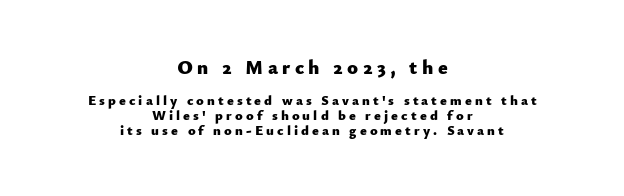
Words float on clear page, feet unadorned. Rows of type sit shoulder to shoulder in the vertical direction. The font is running at its bold setting. Is the block centered? Yes — each line is placed symmetrically about the middle. Between these two stacked blocks, the higher one wins on size. Tracking here is generous; glyphs stand well apart from one another.
